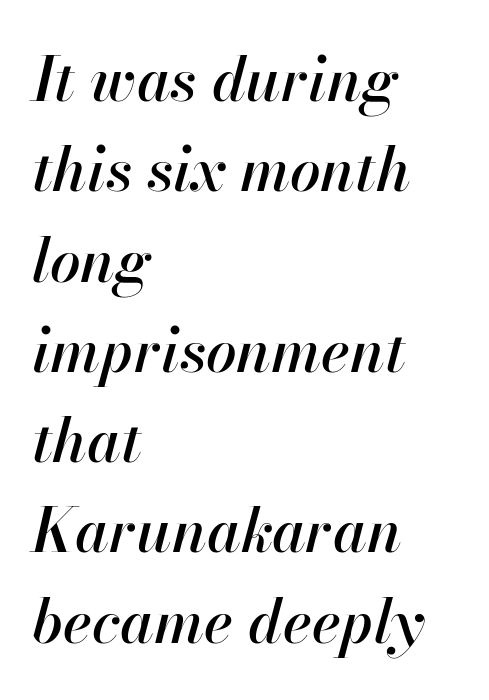
Q: Is the text italic (slanted)? A: Yes, it leans right by about 13 degrees.
Q: Is the text underlined? A: No.
Q: How is the paragraph aligned? A: Left-aligned.
Q: Is the spacing between letters normal or unusually wide? A: Normal.
Q: Is the spacing between lines tight, normal or loose? A: Normal.
Q: Width (condensed, normal, or wide)? A: Normal.
Q: Stroke contrast? A: High.
Q: x-height? A: Small.
Q: Monospaced? A: No.
